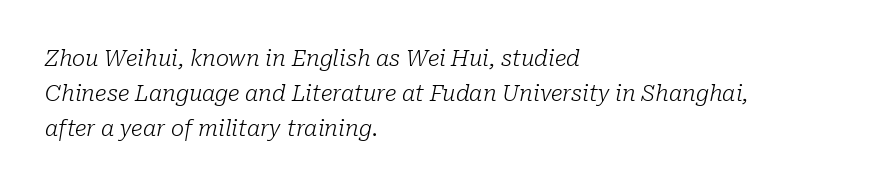
{"italic": "yes", "lean": "right", "slant_degrees": 10, "bold": "no", "underline": "no", "align": "left", "line_spacing": "normal", "line_spacing_ratio": 1.58, "letter_spacing": "normal", "letter_spacing_em": 0.0, "glyph_px": 22}
